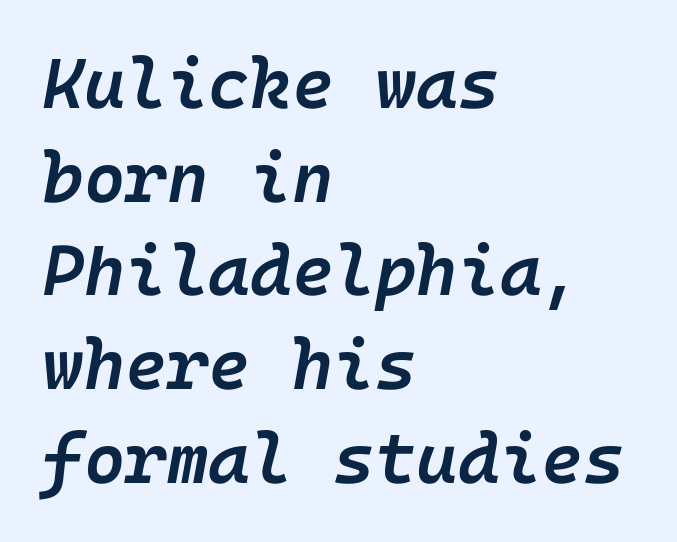
The image shows 71 px semibold type, italic (leaning right); set left-aligned, normal line spacing (1.32x), normal letter spacing, not underlined; low stroke contrast and a medium x-height.
